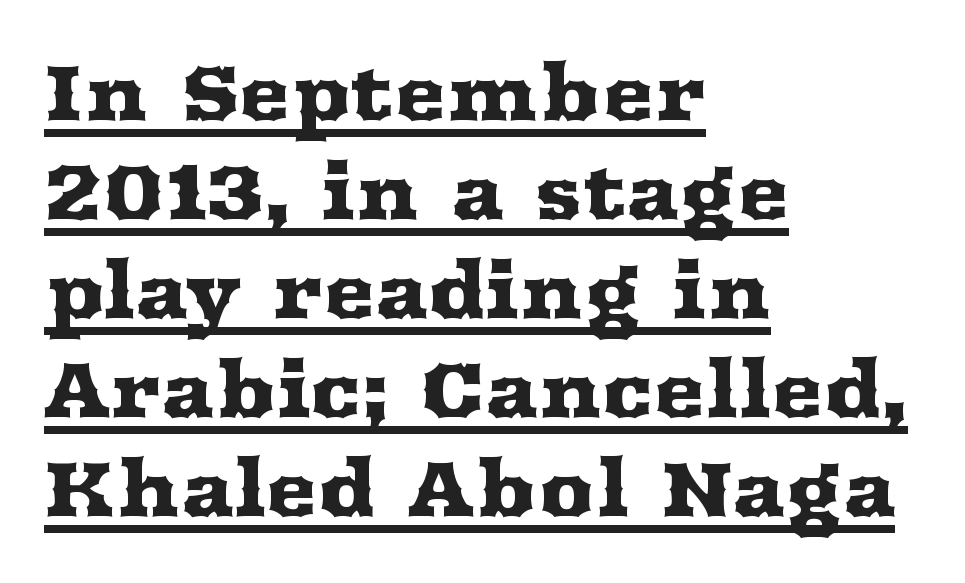
The image shows 78 px wide serif type, upright; set left-aligned, normal line spacing (1.27x), normal letter spacing, underlined; medium stroke contrast and a medium x-height.
